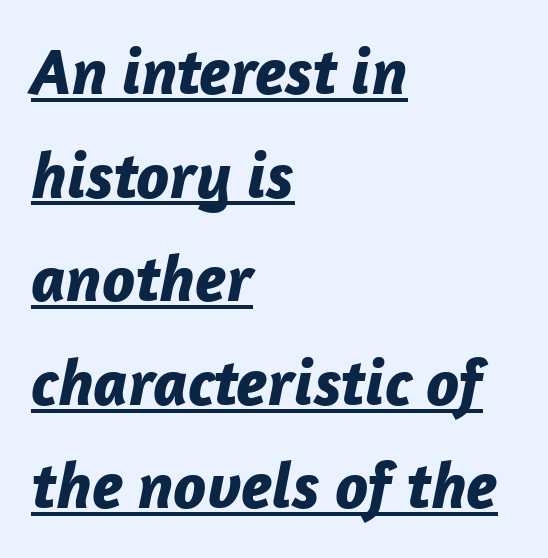
{"italic": "yes", "lean": "right", "slant_degrees": 12, "bold": "yes", "weight": "bold", "width": "normal", "stroke_contrast": "low", "x_height": "medium", "monospaced": "no", "underline": "yes", "align": "left", "line_spacing": "normal", "line_spacing_ratio": 1.57, "letter_spacing": "normal", "letter_spacing_em": 0.0, "glyph_px": 66}
